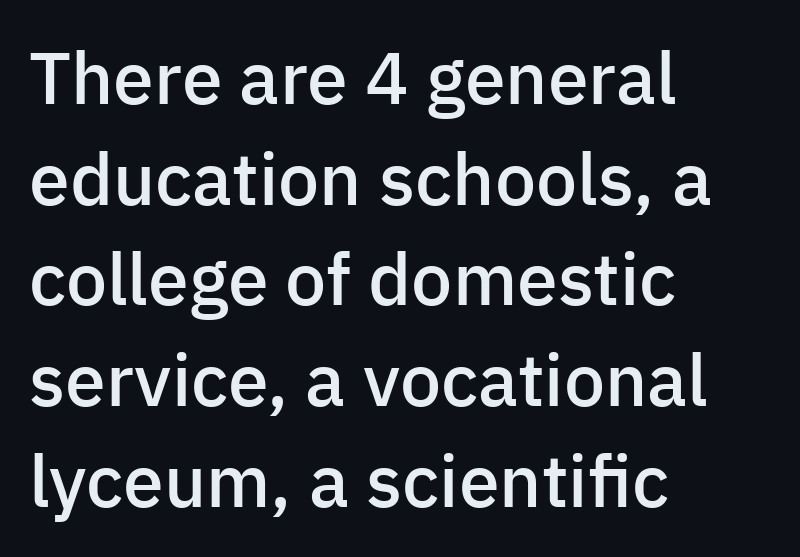
Q: Is the text bold? A: Semi-bold.
Q: Is the text italic (slanted)? A: No, it is upright.
Q: Is the typeface a serif or a sans-serif typeface? A: Sans-serif.
Q: Is the text underlined? A: No.
Q: How is the paragraph aligned? A: Left-aligned.
Q: Is the spacing between letters normal or unusually wide? A: Normal.
Q: Is the spacing between lines tight, normal or loose? A: Normal.
Q: Width (condensed, normal, or wide)? A: Normal.
Q: Stroke contrast? A: Low.
Q: x-height? A: Medium.
Q: Monospaced? A: No.
